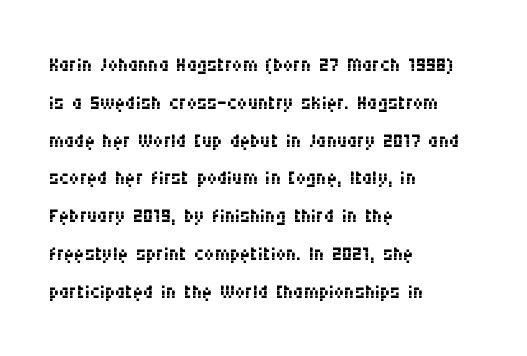
{"serif": "no", "italic": "no", "bold": "no", "weight": "regular", "width": "condensed", "stroke_contrast": "medium", "x_height": "large", "monospaced": "no", "underline": "no", "align": "left", "line_spacing": "normal", "line_spacing_ratio": 1.35, "letter_spacing": "normal", "letter_spacing_em": 0.0, "glyph_px": 28}
